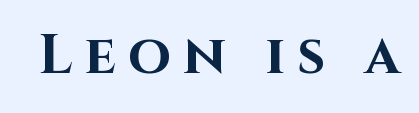
Every character sits straight up, as roman type does. The passage shown is typed in a proportional face where columns would drift. The space directly below the letters is spotless. Typographically, this falls in the sans-serif category.
